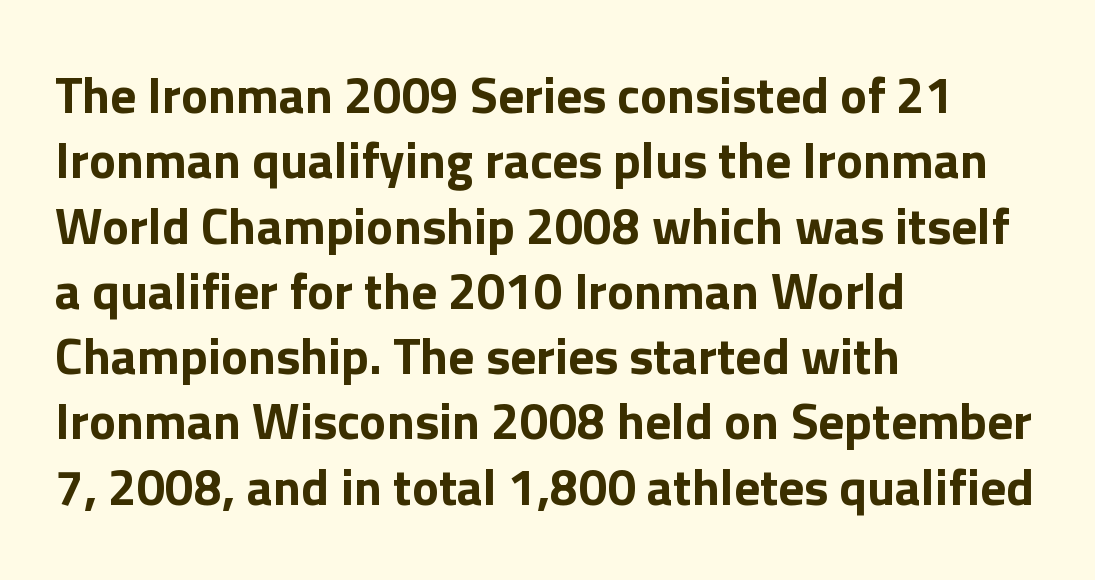
The image shows 51 px bold sans-serif type, upright; set left-aligned, normal line spacing (1.28x), normal letter spacing, not underlined; low stroke contrast and a medium x-height.
